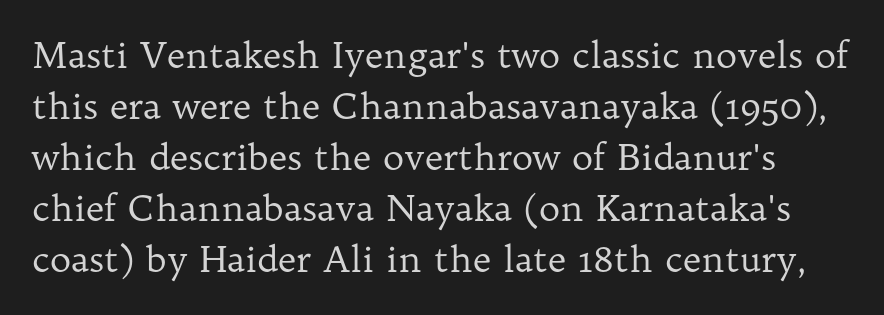
{"serif": "yes", "italic": "no", "bold": "no", "weight": "regular", "width": "normal", "stroke_contrast": "low", "x_height": "medium", "monospaced": "no", "underline": "no", "line_spacing": "normal", "line_spacing_ratio": 1.42, "letter_spacing": "normal", "letter_spacing_em": 0.0, "glyph_px": 36}
